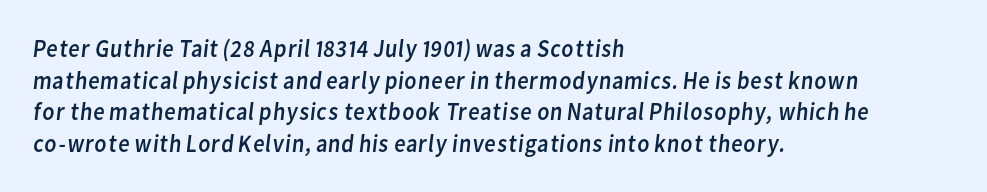
{"bold": "no", "underline": "no", "align": "left", "line_spacing": "normal", "line_spacing_ratio": 1.27, "letter_spacing": "normal", "letter_spacing_em": 0.0, "glyph_px": 25}
